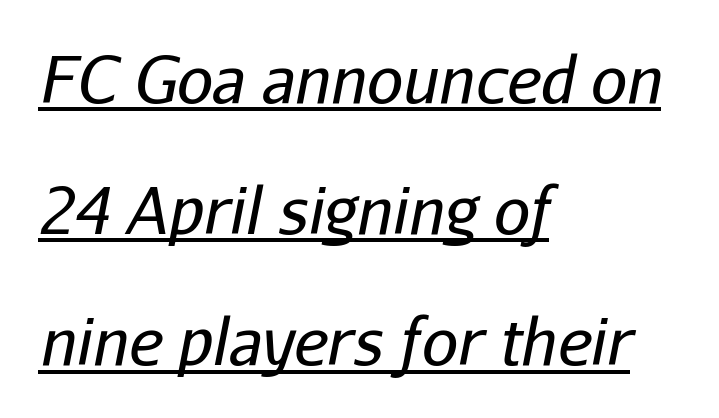
This rendering leaves character spacing at its baseline value. Stroke mass is kept to a normal reading level or below. Emphasis is given by a line drawn under the lettering. The vertical gap from one line to the next is large.
